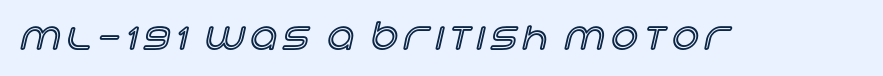
The image shows 37 px text type; set not underlined; a large x-height.
